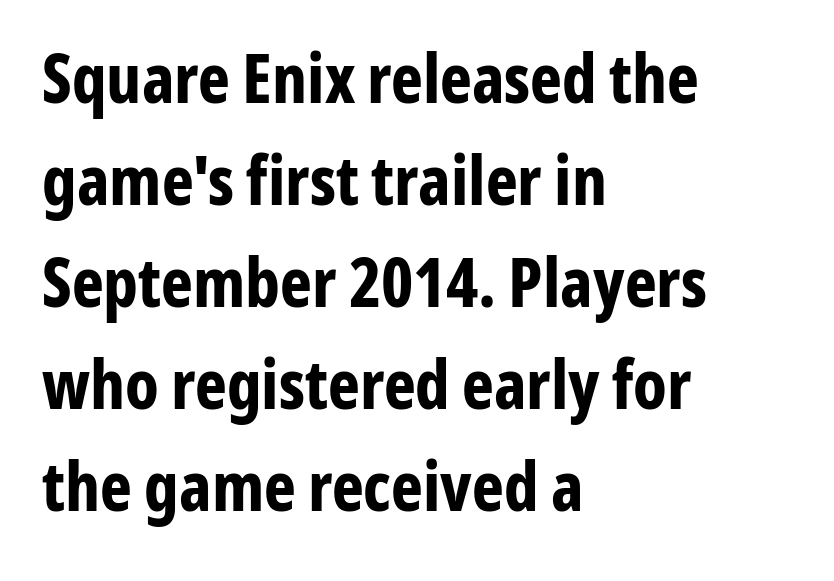
Q: Is the text bold? A: Yes.
Q: Is the text italic (slanted)? A: No, it is upright.
Q: Is the typeface a serif or a sans-serif typeface? A: Sans-serif.
Q: Is the text underlined? A: No.
Q: How is the paragraph aligned? A: Left-aligned.
Q: Is the spacing between letters normal or unusually wide? A: Normal.
Q: Is the spacing between lines tight, normal or loose? A: Normal.
Q: Width (condensed, normal, or wide)? A: Condensed.
Q: Stroke contrast? A: Low.
Q: x-height? A: Medium.
Q: Monospaced? A: No.
